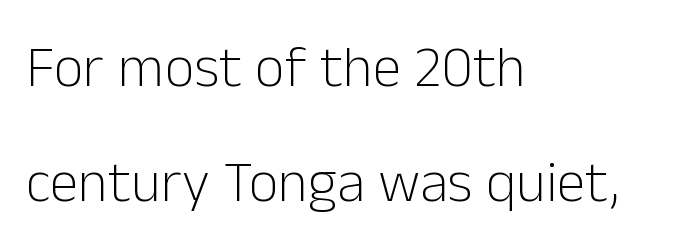
The image shows 58 px light sans-serif type, upright; set left-aligned, loose line spacing (1.98x), normal letter spacing, not underlined; low stroke contrast and a medium x-height.
